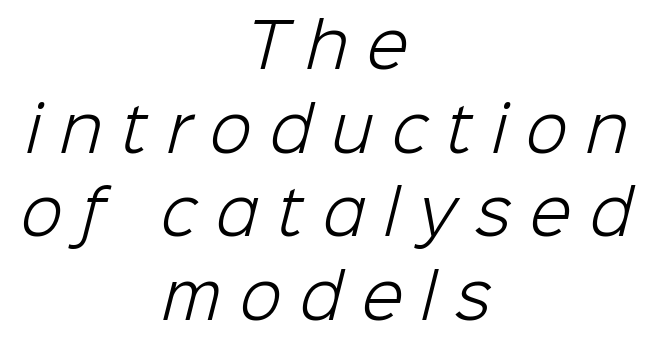
Q: Is the text bold? A: No.
Q: Is the typeface a serif or a sans-serif typeface? A: Sans-serif.
Q: Is the text underlined? A: No.
Q: How is the paragraph aligned? A: Centered.
Q: Is the spacing between letters normal or unusually wide? A: Unusually wide.
Q: Is the spacing between lines tight, normal or loose? A: Normal.
Q: Width (condensed, normal, or wide)? A: Normal.
Q: Stroke contrast? A: Low.
Q: x-height? A: Medium.
Q: Monospaced? A: No.
